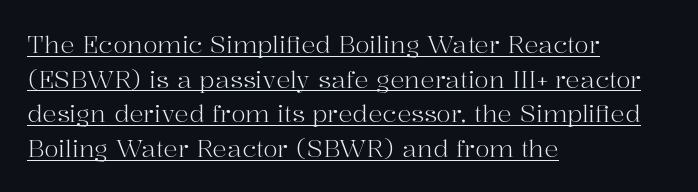
The image shows 24 px text type, upright; set left-aligned, normal line spacing (1.44x), normal letter spacing, underlined.
